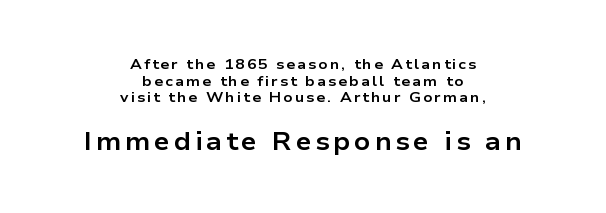
{"italic": "no", "bold": "yes", "underline": "no", "align": "center", "line_spacing_ratio": 1.19, "larger_block": "second", "size_ratio": 1.79, "glyph_px": 25}
